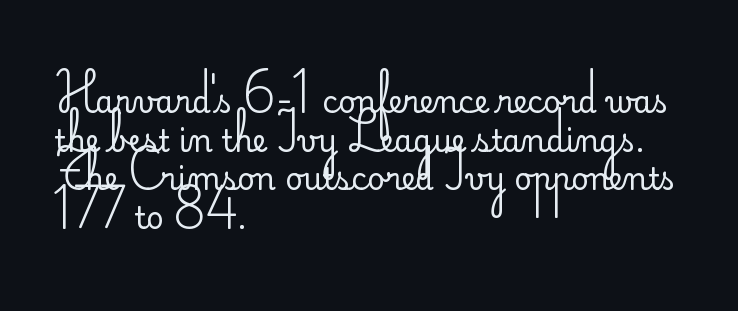
The image shows 30 px regular-weight sans-serif type, upright; set left-aligned, normal line spacing (1.29x), normal letter spacing, not underlined; low stroke contrast and a small x-height.
